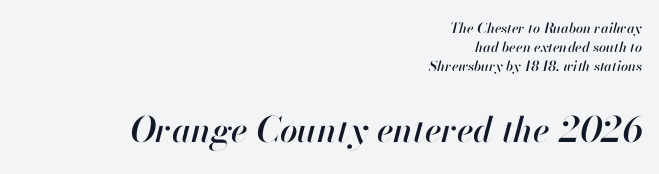
The image shows 35 px text type, italic (leaning right); set right-aligned, normal line spacing (1.36x), normal letter spacing, not underlined; the second (bottom) block is 2.5x larger; high stroke contrast and a small x-height.
